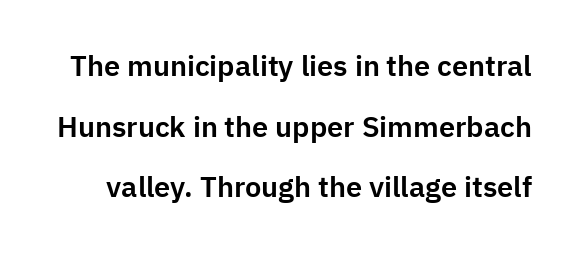
Bare-footed words on every line. Quick note: not italic, upright. Airy leading. A typesetter would call this proportional, since set widths differ per character. The passage shown has conventional tracking throughout. Each letter's strokes conclude bluntly, with no projecting serifs.
